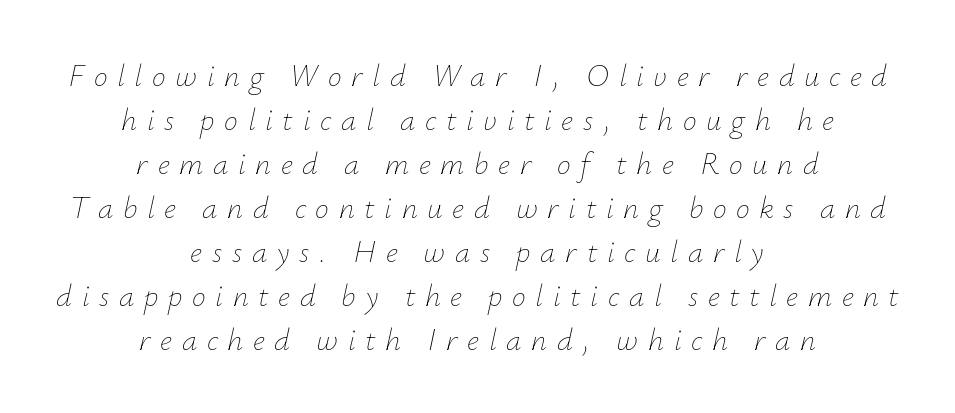
Is the letter spacing exaggerated? Yes — the characters are pushed far apart. These lines stack symmetrically, like a column narrowing and widening about its center. Unmarked baselines from the first word to the last. Spacing verdict: proportional, widths tailored to each character. A typesetter would mark this as italic.
